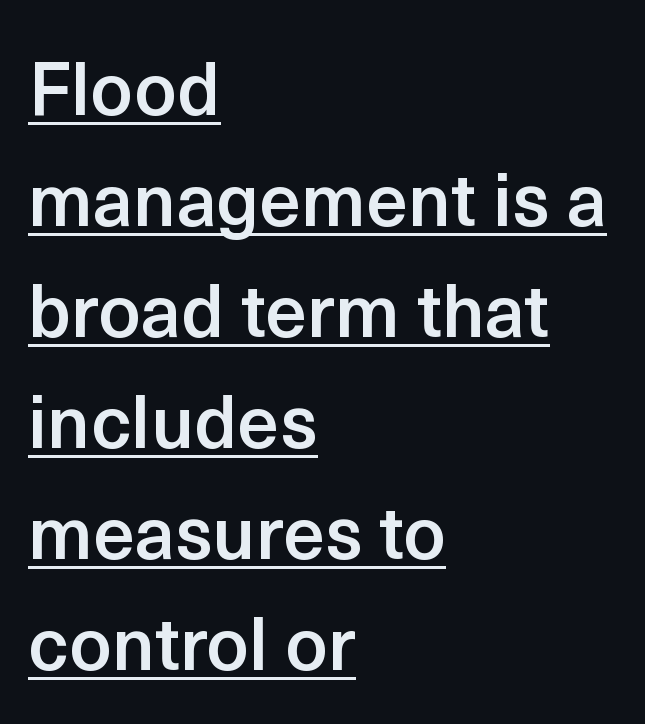
The rendered words wear a rule along their underside. Horizontally, the lines are justified to the leading edge only. What kind of face is this? One without serifs — a sans. Varying glyph widths throughout — classic text-font behaviour. The face used here is rendered with its standard letterfit. Unlike italic type, these characters show no tilt at all.
